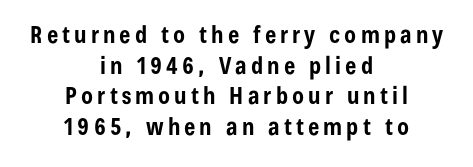
{"italic": "no", "bold": "yes", "underline": "no", "align": "center", "line_spacing": "normal", "line_spacing_ratio": 1.28, "glyph_px": 24}
